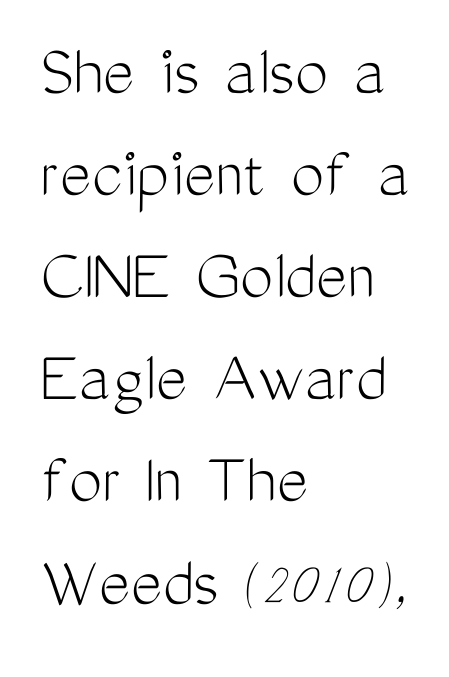
Q: Is the text bold? A: No.
Q: Is the text italic (slanted)? A: No, it is upright.
Q: Is the typeface a serif or a sans-serif typeface? A: Sans-serif.
Q: Is the text underlined? A: No.
Q: How is the paragraph aligned? A: Left-aligned.
Q: Is the spacing between letters normal or unusually wide? A: Normal.
Q: Is the spacing between lines tight, normal or loose? A: Normal.
Q: Width (condensed, normal, or wide)? A: Condensed.
Q: Stroke contrast? A: Medium.
Q: x-height? A: Medium.
Q: Monospaced? A: No.
